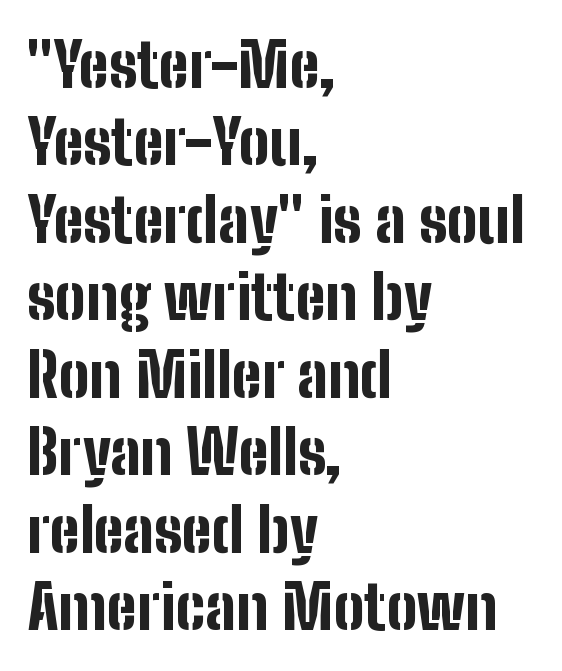
Q: Is the text bold? A: Yes.
Q: Is the text italic (slanted)? A: No, it is upright.
Q: Is the typeface a serif or a sans-serif typeface? A: Sans-serif.
Q: Is the text underlined? A: No.
Q: How is the paragraph aligned? A: Left-aligned.
Q: Is the spacing between letters normal or unusually wide? A: Normal.
Q: Is the spacing between lines tight, normal or loose? A: Normal.
Q: Width (condensed, normal, or wide)? A: Condensed.
Q: Stroke contrast? A: Low.
Q: x-height? A: Medium.
Q: Monospaced? A: No.
